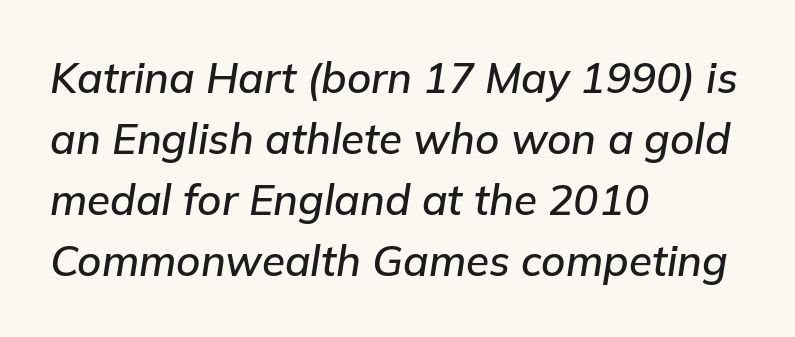
The image shows 42 px text type, italic (leaning right); set left-aligned, normal line spacing (1.45x), normal letter spacing, not underlined; low stroke contrast and a medium x-height.
